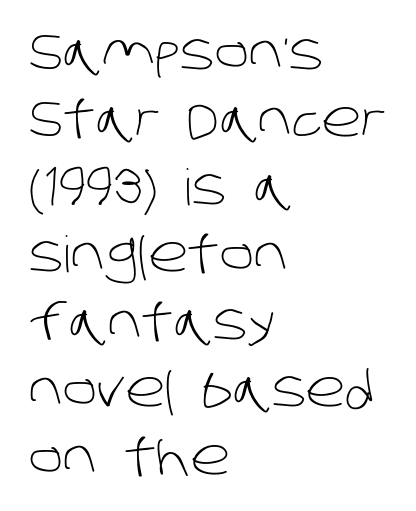
{"serif": "no", "bold": "no", "weight": "light", "width": "normal", "stroke_contrast": "low", "x_height": "large", "monospaced": "no", "underline": "no", "align": "left", "line_spacing": "normal", "line_spacing_ratio": 1.35, "letter_spacing": "normal", "letter_spacing_em": 0.0, "glyph_px": 50}
